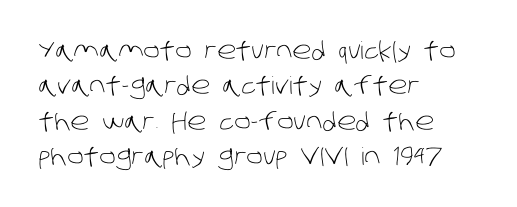
{"bold": "no", "underline": "no", "align": "left", "line_spacing": "normal", "line_spacing_ratio": 1.47, "letter_spacing": "normal", "letter_spacing_em": 0.0, "glyph_px": 24}
